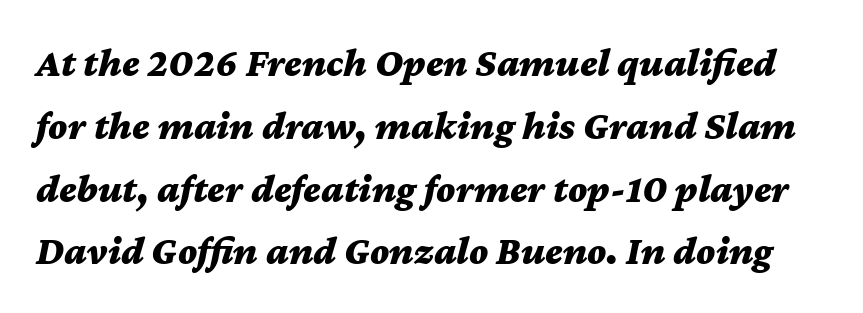
{"italic": "yes", "lean": "right", "slant_degrees": 12, "bold": "yes", "weight": "bold", "width": "wide", "stroke_contrast": "medium", "x_height": "medium", "monospaced": "no", "underline": "no", "line_spacing": "normal", "line_spacing_ratio": 1.57, "letter_spacing": "normal", "letter_spacing_em": 0.0, "glyph_px": 40}
